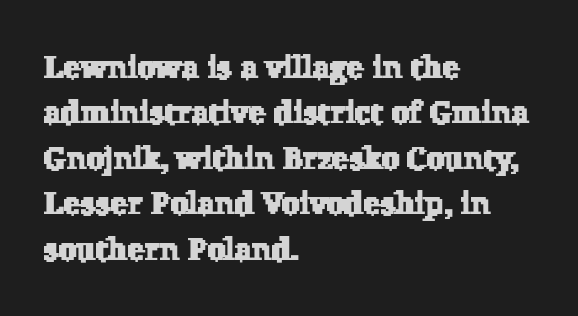
{"serif": "yes", "width": "normal", "stroke_contrast": "low", "x_height": "medium", "monospaced": "no", "underline": "no", "align": "left", "line_spacing": "normal", "line_spacing_ratio": 1.42, "letter_spacing": "normal", "letter_spacing_em": 0.0, "glyph_px": 32}
